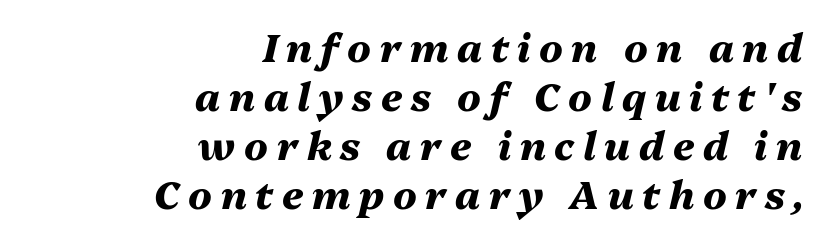
The image shows 39 px heavy type, italic (leaning right); set right-aligned, normal line spacing (1.26x), unusually wide letter spacing (+0.22 em), not underlined; medium stroke contrast and a medium x-height.
